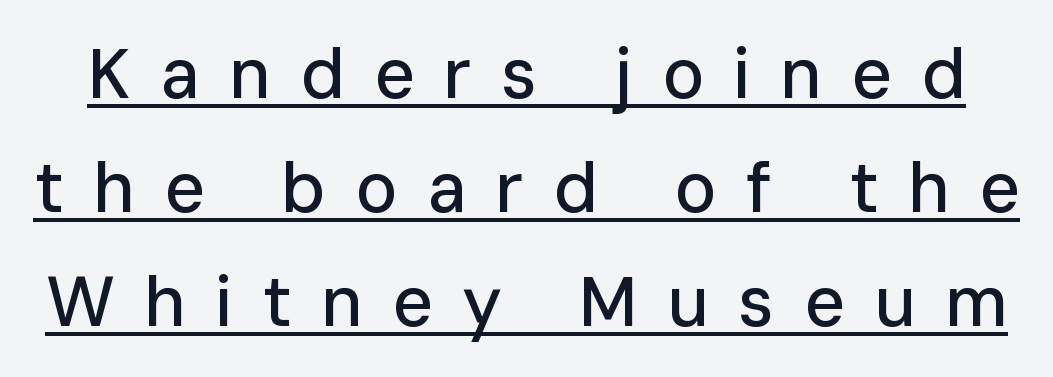
{"serif": "no", "italic": "no", "width": "normal", "stroke_contrast": "low", "x_height": "medium", "monospaced": "no", "underline": "yes", "line_spacing": "normal", "line_spacing_ratio": 1.63, "letter_spacing": "wide", "letter_spacing_em": 0.42, "glyph_px": 70}
